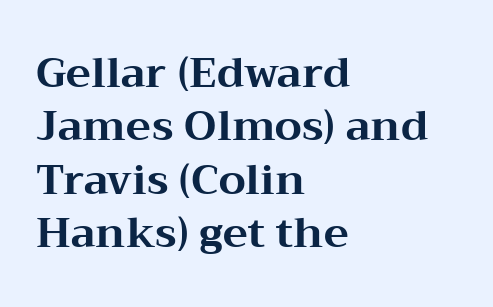
{"serif": "yes", "italic": "no", "bold": "yes", "weight": "bold", "width": "wide", "stroke_contrast": "medium", "x_height": "medium", "monospaced": "no", "underline": "no", "align": "left", "line_spacing": "normal", "line_spacing_ratio": 1.27, "letter_spacing": "normal", "letter_spacing_em": 0.0, "glyph_px": 42}
